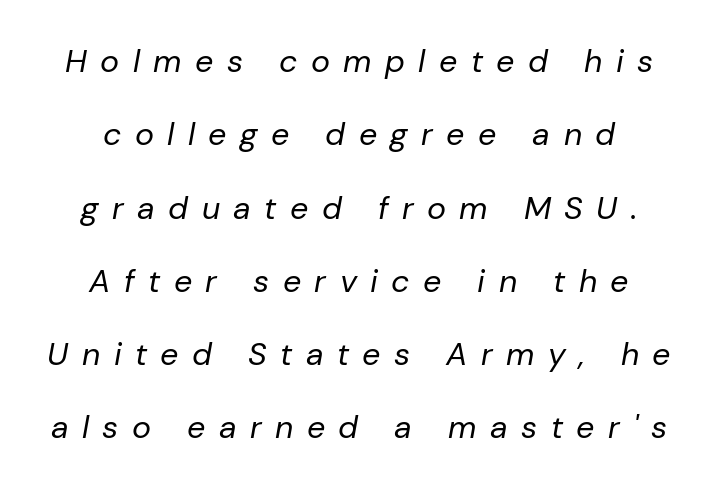
The image shows 32 px regular-weight type, italic (leaning right); set centered, loose line spacing (2.29x), unusually wide letter spacing (+0.42 em), not underlined; low stroke contrast and a medium x-height.
